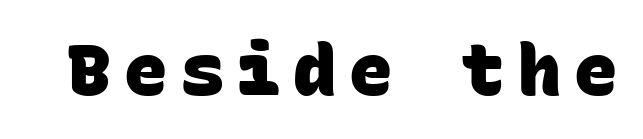
Q: Is the text bold? A: Yes.
Q: Is the typeface a serif or a sans-serif typeface? A: Sans-serif.
Q: Is the text underlined? A: No.
Q: Width (condensed, normal, or wide)? A: Normal.
Q: Stroke contrast? A: Low.
Q: x-height? A: Large.
Q: Monospaced? A: Yes.
